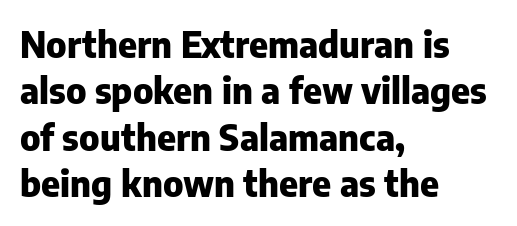
Q: Is the text bold? A: Yes.
Q: Is the text italic (slanted)? A: No, it is upright.
Q: Is the typeface a serif or a sans-serif typeface? A: Sans-serif.
Q: Is the text underlined? A: No.
Q: How is the paragraph aligned? A: Left-aligned.
Q: Is the spacing between letters normal or unusually wide? A: Normal.
Q: Is the spacing between lines tight, normal or loose? A: Normal.
Q: Width (condensed, normal, or wide)? A: Normal.
Q: Stroke contrast? A: Low.
Q: x-height? A: Medium.
Q: Monospaced? A: No.
